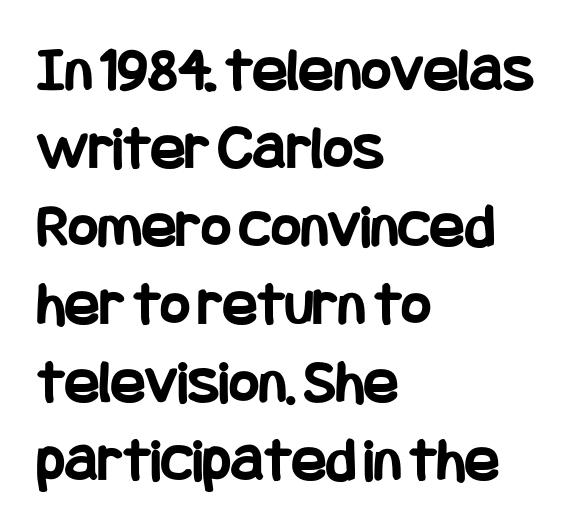
The image shows 64 px bold, condensed sans-serif type, upright; set left-aligned, line spacing 1.22x, normal letter spacing, not underlined; low stroke contrast and a large x-height.
